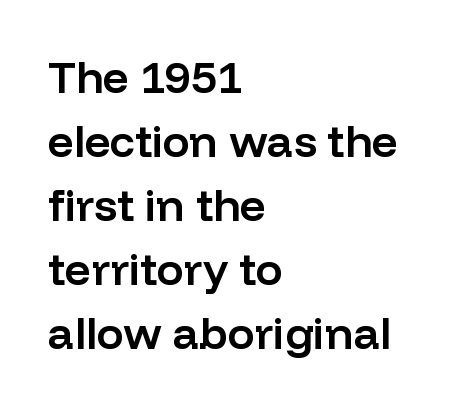
One glance says typical: line gaps are just what's usual. Between one letter and the next there's only the usual sliver of space. The passage shown is typeset with a sans-serif family. Characters remain perfectly vertical along every line.
